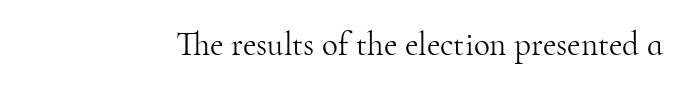
The image shows 33 px light serif type, upright; set normal letter spacing, not underlined; high stroke contrast and a small x-height.
